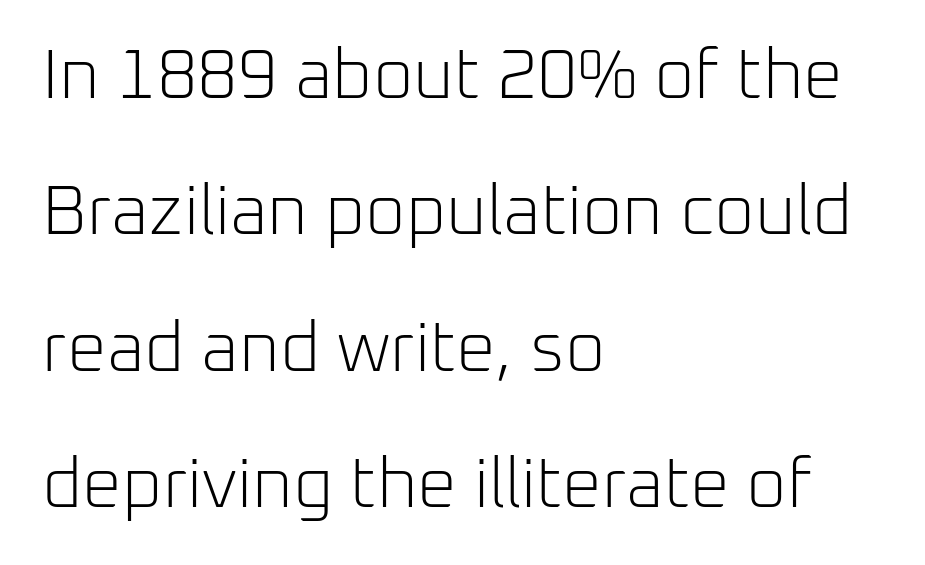
{"serif": "no", "italic": "no", "bold": "no", "weight": "light", "width": "normal", "stroke_contrast": "low", "x_height": "medium", "monospaced": "no", "underline": "no", "align": "left", "line_spacing": "loose", "line_spacing_ratio": 1.95, "letter_spacing": "normal", "letter_spacing_em": 0.0, "glyph_px": 70}
